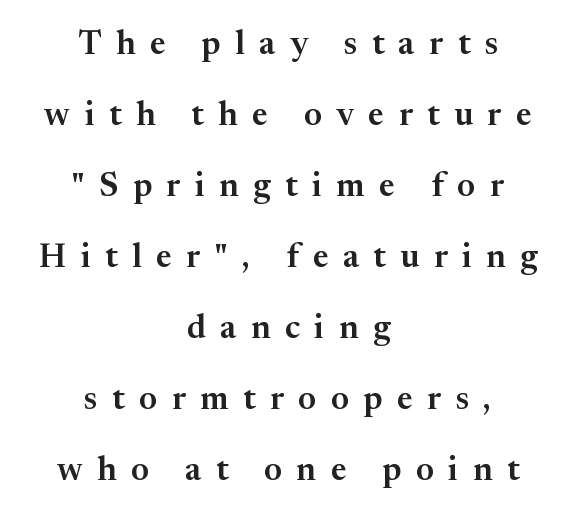
The image shows 33 px serif type, upright; set centered, loose line spacing (2.15x), unusually wide letter spacing (+0.44 em), not underlined; medium stroke contrast and a medium x-height.
